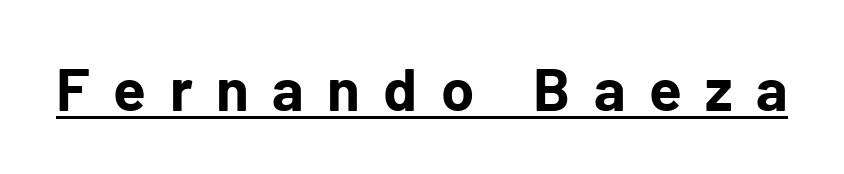
The image shows 60 px bold sans-serif type, upright; set unusually wide letter spacing (+0.39 em), underlined; low stroke contrast and a medium x-height.
